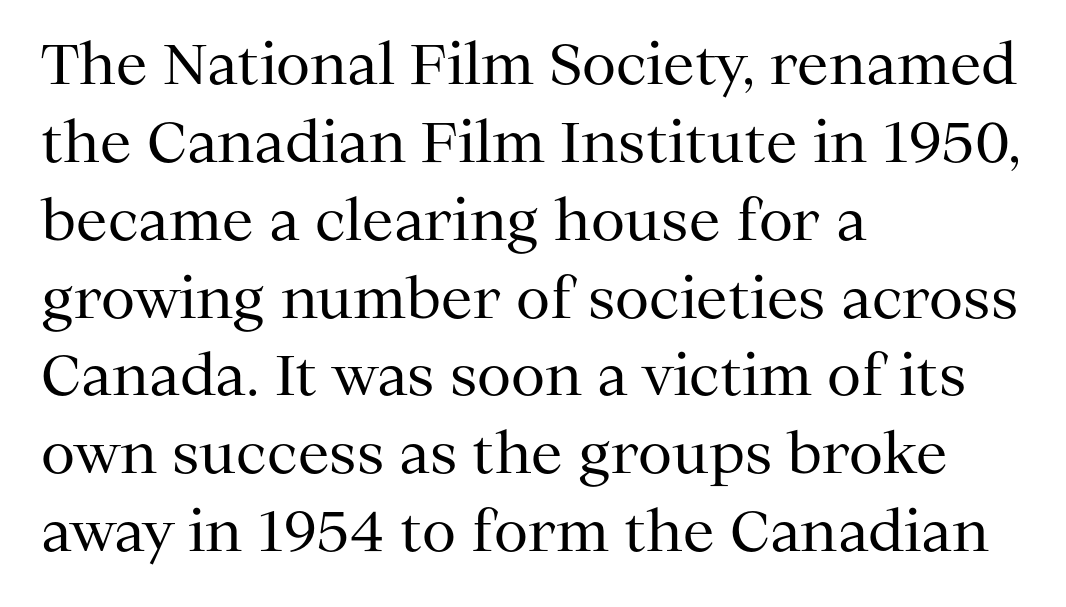
Q: Is the text bold? A: No.
Q: Is the text italic (slanted)? A: No, it is upright.
Q: Is the typeface a serif or a sans-serif typeface? A: Serif.
Q: Is the text underlined? A: No.
Q: How is the paragraph aligned? A: Left-aligned.
Q: Is the spacing between letters normal or unusually wide? A: Normal.
Q: Is the spacing between lines tight, normal or loose? A: Normal.
Q: Width (condensed, normal, or wide)? A: Normal.
Q: Stroke contrast? A: Medium.
Q: x-height? A: Medium.
Q: Monospaced? A: No.
